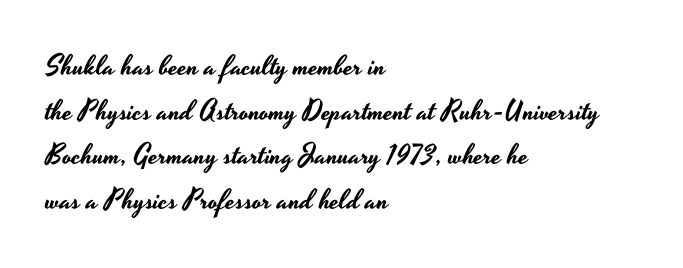
Q: Is the text italic (slanted)? A: Yes.
Q: Is the typeface a serif or a sans-serif typeface? A: Sans-serif.
Q: Is the text underlined? A: No.
Q: How is the paragraph aligned? A: Left-aligned.
Q: Is the spacing between letters normal or unusually wide? A: Normal.
Q: Is the spacing between lines tight, normal or loose? A: Normal.
Q: Width (condensed, normal, or wide)? A: Wide.
Q: Stroke contrast? A: Low.
Q: x-height? A: Small.
Q: Monospaced? A: No.
